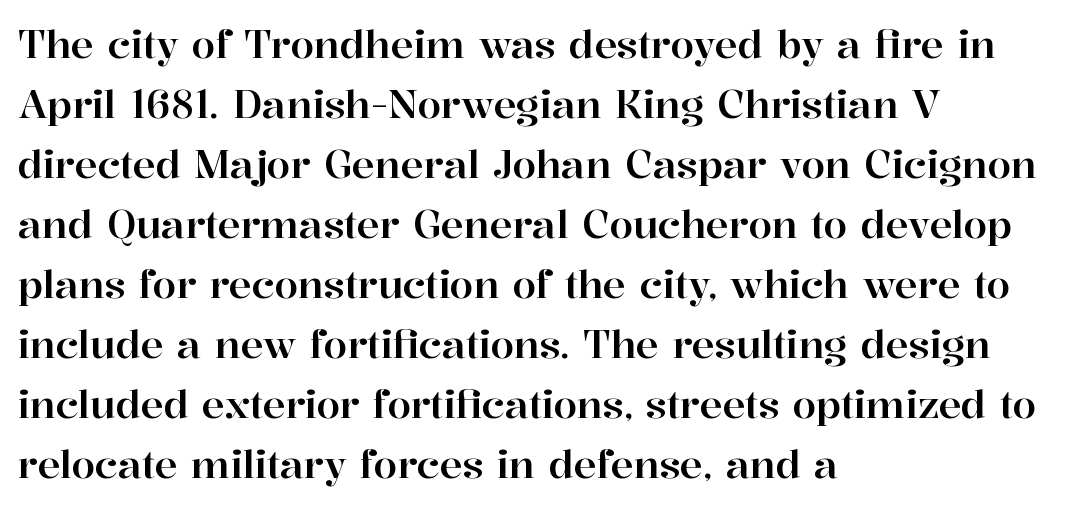
{"serif": "yes", "italic": "no", "width": "normal", "stroke_contrast": "high", "x_height": "medium", "monospaced": "no", "underline": "no", "align": "left", "line_spacing": "normal", "line_spacing_ratio": 1.58, "letter_spacing": "normal", "letter_spacing_em": 0.0, "glyph_px": 38}
